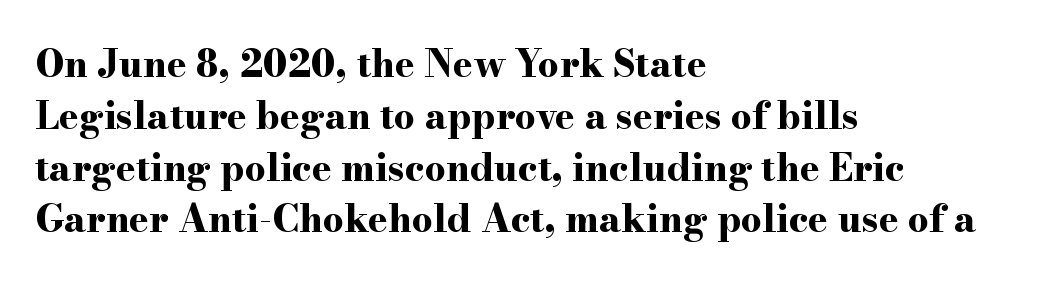
{"serif": "yes", "italic": "no", "bold": "yes", "weight": "bold", "width": "wide", "stroke_contrast": "high", "x_height": "small", "monospaced": "no", "underline": "no", "align": "left", "line_spacing": "normal", "line_spacing_ratio": 1.4, "letter_spacing": "normal", "letter_spacing_em": 0.0, "glyph_px": 37}
